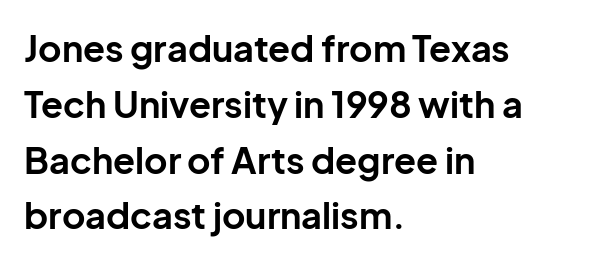
Decoration check: the copy has no underline. Ascenders rise straight up at ninety degrees. The text was rendered using a sans face with plain stroke endings. Each line starts at the same left margin while the right side varies.
